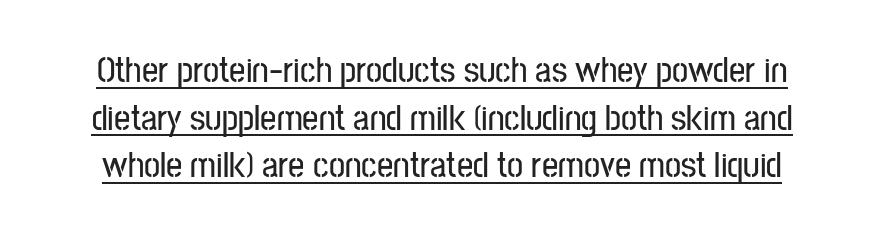
The image shows 36 px condensed sans-serif type, upright; set normal line spacing (1.32x), normal letter spacing, underlined; low stroke contrast and a medium x-height.
